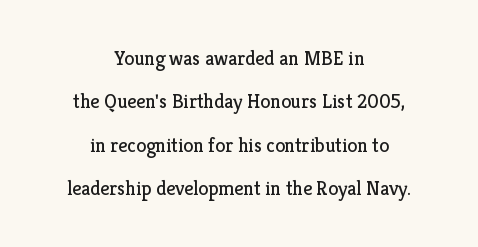
{"italic": "no", "bold": "no", "underline": "no", "align": "center", "line_spacing": "loose", "line_spacing_ratio": 2.17, "letter_spacing": "normal", "letter_spacing_em": 0.0, "glyph_px": 20}
